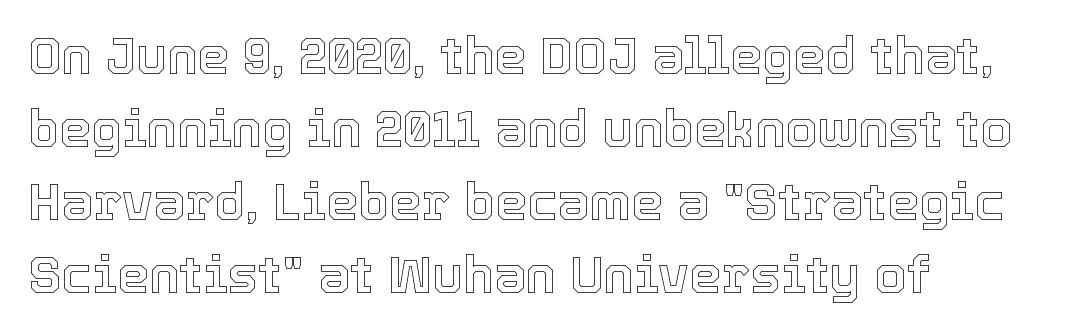
Q: Is the text italic (slanted)? A: No, it is upright.
Q: Is the text underlined? A: No.
Q: How is the paragraph aligned? A: Left-aligned.
Q: Is the spacing between letters normal or unusually wide? A: Normal.
Q: Is the spacing between lines tight, normal or loose? A: Normal.
Q: Width (condensed, normal, or wide)? A: Normal.
Q: x-height? A: Medium.
Q: Monospaced? A: No.
